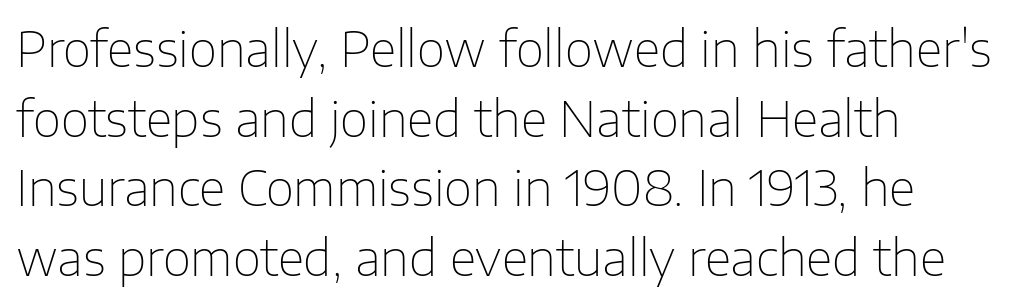
{"serif": "no", "italic": "no", "bold": "no", "weight": "thin", "width": "normal", "stroke_contrast": "low", "x_height": "medium", "monospaced": "no", "underline": "no", "align": "left", "line_spacing": "normal", "line_spacing_ratio": 1.42, "letter_spacing": "normal", "letter_spacing_em": 0.0, "glyph_px": 49}
